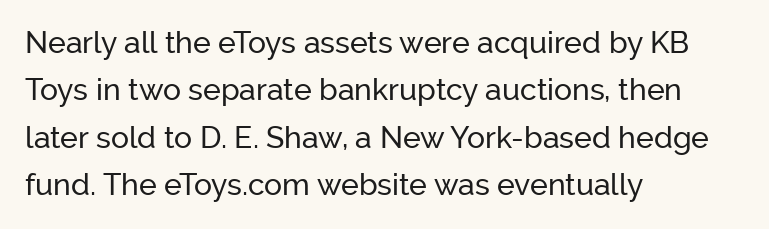
Q: Is the text italic (slanted)? A: No, it is upright.
Q: Is the typeface a serif or a sans-serif typeface? A: Sans-serif.
Q: Is the text underlined? A: No.
Q: How is the paragraph aligned? A: Left-aligned.
Q: Is the spacing between letters normal or unusually wide? A: Normal.
Q: Is the spacing between lines tight, normal or loose? A: Normal.
Q: Width (condensed, normal, or wide)? A: Normal.
Q: Stroke contrast? A: Low.
Q: x-height? A: Medium.
Q: Monospaced? A: No.
